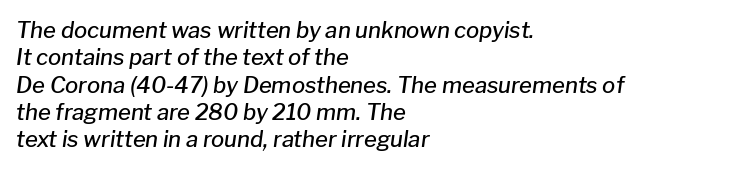
Any mark beneath the type? The region is blank. These lines carry some extra weight — a demibold, not a full bold. Inter-character spacing is left at the font's built-in metrics. The text block is weighted toward the left margin, trailing off unevenly rightward.
